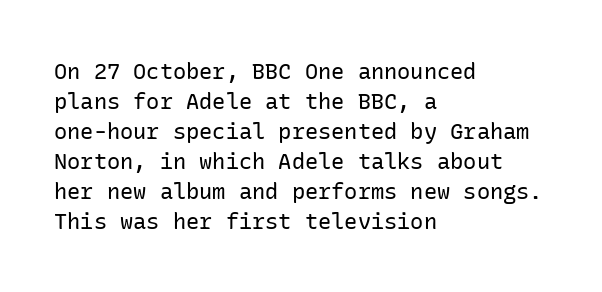
Reading down the column, the eye jumps a familiar distance to each next line. Left-aligned paragraph, ragged on the right. Check under the words: just untouched page. Nope, not italic — everything's standing straight.
